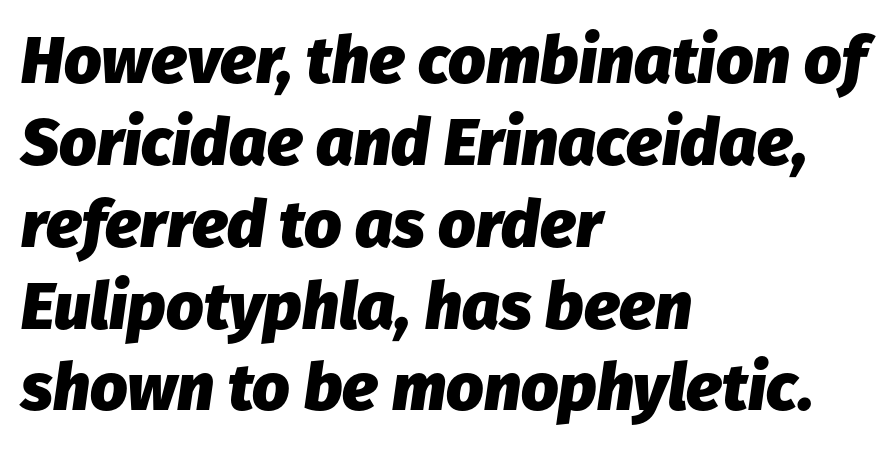
The image shows 66 px heavy type, italic (leaning right); set left-aligned, line spacing 1.24x, normal letter spacing, not underlined; low stroke contrast and a medium x-height.
